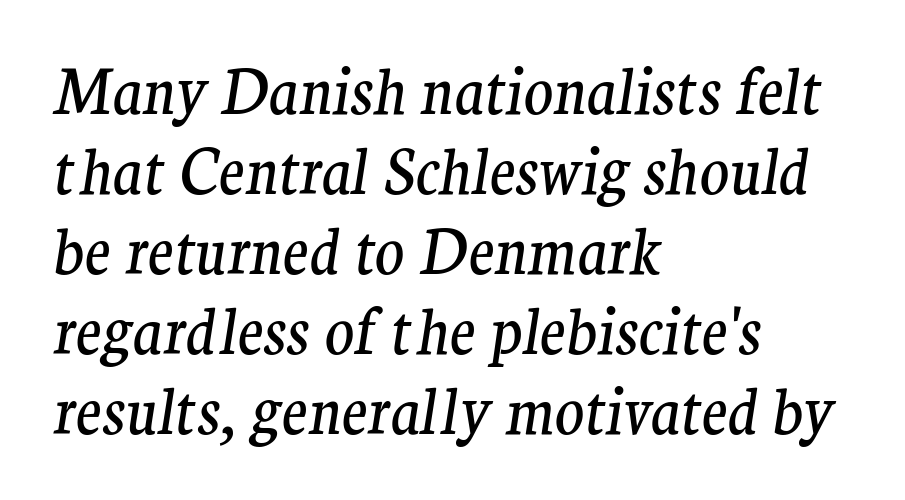
Does the lettering tilt? It does — this is italic. Is there much room between lines? A standard amount, neither cramped nor airy. This sample has the flowing, uneven cadence of proportional lettering. A typesetter would call this zero additional tracking.
